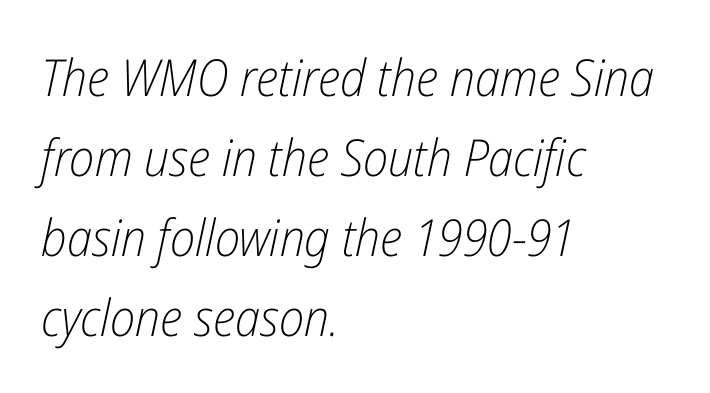
Q: Is the text bold? A: No.
Q: Is the text italic (slanted)? A: Yes, it leans right by about 12 degrees.
Q: Is the text underlined? A: No.
Q: How is the paragraph aligned? A: Left-aligned.
Q: Is the spacing between letters normal or unusually wide? A: Normal.
Q: Is the spacing between lines tight, normal or loose? A: Normal.
Q: Width (condensed, normal, or wide)? A: Condensed.
Q: Stroke contrast? A: Low.
Q: x-height? A: Medium.
Q: Monospaced? A: No.
